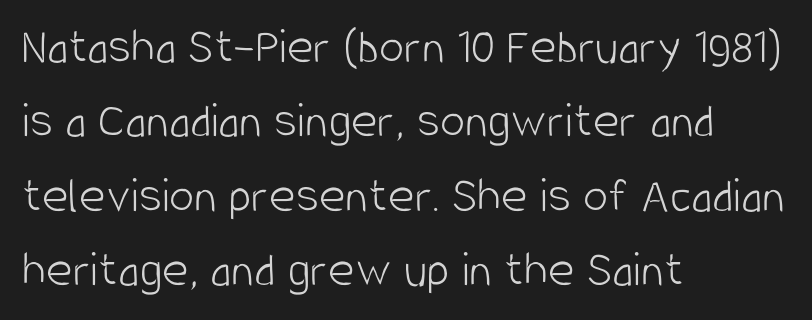
{"serif": "no", "italic": "no", "bold": "no", "weight": "light", "width": "condensed", "stroke_contrast": "low", "x_height": "large", "monospaced": "no", "underline": "no", "align": "left", "line_spacing": "normal", "line_spacing_ratio": 1.46, "letter_spacing": "normal", "letter_spacing_em": 0.0, "glyph_px": 51}
